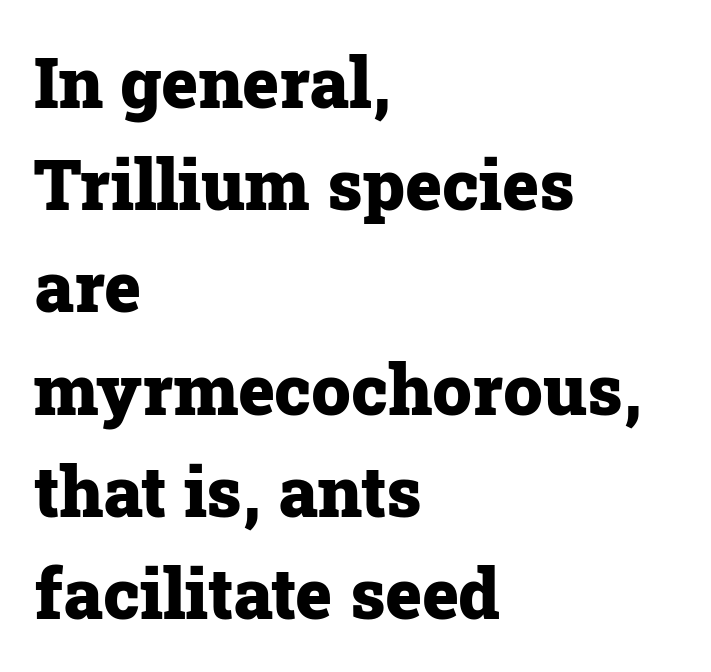
The image shows 70 px heavy serif type, upright; set left-aligned, normal line spacing (1.46x), normal letter spacing, not underlined; low stroke contrast and a medium x-height.
